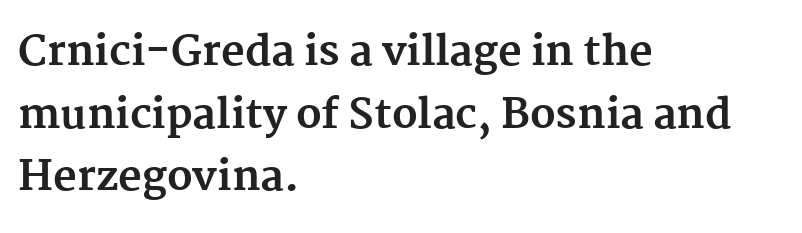
{"serif": "yes", "italic": "no", "bold": "yes", "weight": "bold", "width": "normal", "stroke_contrast": "medium", "x_height": "medium", "monospaced": "no", "underline": "no", "align": "left", "line_spacing": "normal", "line_spacing_ratio": 1.53, "letter_spacing": "normal", "letter_spacing_em": 0.0, "glyph_px": 41}
